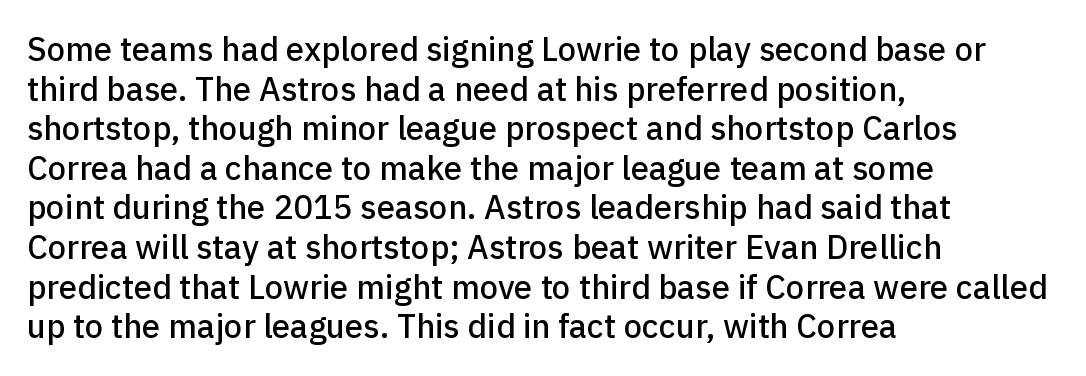
{"serif": "no", "italic": "no", "width": "normal", "stroke_contrast": "low", "x_height": "medium", "monospaced": "no", "underline": "no", "align": "left", "line_spacing_ratio": 1.2, "letter_spacing": "normal", "letter_spacing_em": 0.0, "glyph_px": 33}
